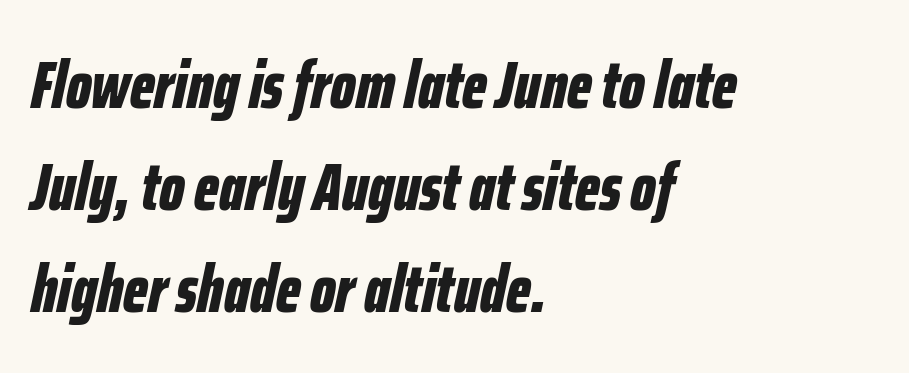
The image shows 67 px bold, condensed type, italic (leaning right); set left-aligned, normal line spacing (1.52x), normal letter spacing, not underlined; low stroke contrast and a medium x-height.
